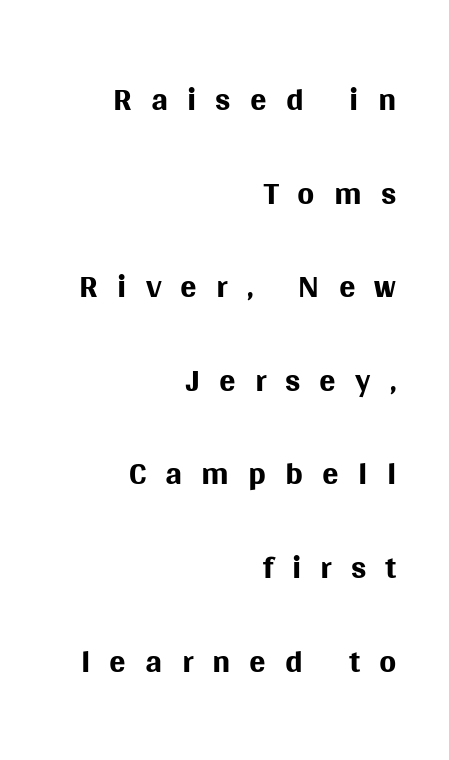
The image shows 49 px regular-weight sans-serif type, upright; set right-aligned, loose line spacing (1.91x), unusually wide letter spacing (+0.39 em), not underlined; medium stroke contrast and a large x-height.
